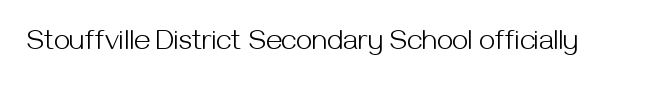
Q: Is the text bold? A: No.
Q: Is the text italic (slanted)? A: No, it is upright.
Q: Is the typeface a serif or a sans-serif typeface? A: Sans-serif.
Q: Is the text underlined? A: No.
Q: Is the spacing between letters normal or unusually wide? A: Normal.
Q: Width (condensed, normal, or wide)? A: Normal.
Q: Stroke contrast? A: Medium.
Q: x-height? A: Medium.
Q: Monospaced? A: No.
